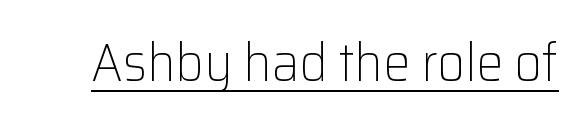
The image shows 54 px light sans-serif type, upright; set normal letter spacing, underlined; low stroke contrast and a medium x-height.
